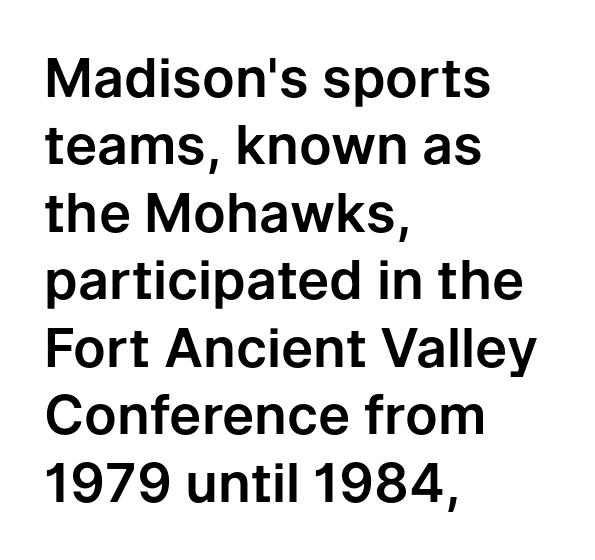
Q: Is the text italic (slanted)? A: No, it is upright.
Q: Is the typeface a serif or a sans-serif typeface? A: Sans-serif.
Q: Is the text underlined? A: No.
Q: How is the paragraph aligned? A: Left-aligned.
Q: Is the spacing between letters normal or unusually wide? A: Normal.
Q: Is the spacing between lines tight, normal or loose? A: Normal.
Q: Width (condensed, normal, or wide)? A: Normal.
Q: Stroke contrast? A: Low.
Q: x-height? A: Medium.
Q: Monospaced? A: No.
